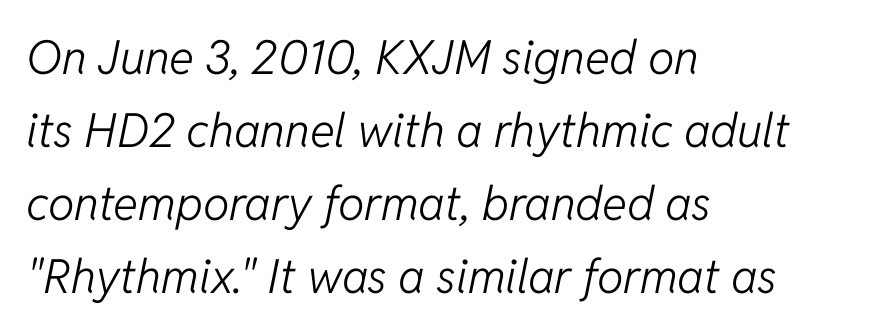
Q: Is the text bold? A: No.
Q: Is the text italic (slanted)? A: Yes, it leans right by about 11 degrees.
Q: Is the text underlined? A: No.
Q: How is the paragraph aligned? A: Left-aligned.
Q: Is the spacing between letters normal or unusually wide? A: Normal.
Q: Is the spacing between lines tight, normal or loose? A: Normal.
Q: Width (condensed, normal, or wide)? A: Normal.
Q: Stroke contrast? A: Low.
Q: x-height? A: Medium.
Q: Monospaced? A: No.
